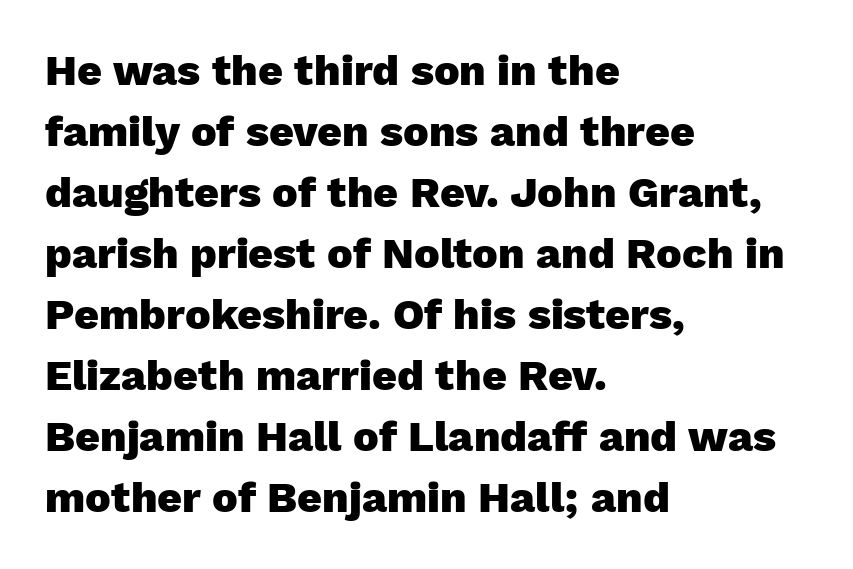
Q: Is the text bold? A: Yes.
Q: Is the text italic (slanted)? A: No, it is upright.
Q: Is the typeface a serif or a sans-serif typeface? A: Sans-serif.
Q: Is the text underlined? A: No.
Q: How is the paragraph aligned? A: Left-aligned.
Q: Is the spacing between letters normal or unusually wide? A: Normal.
Q: Is the spacing between lines tight, normal or loose? A: Normal.
Q: Width (condensed, normal, or wide)? A: Normal.
Q: Stroke contrast? A: Low.
Q: x-height? A: Medium.
Q: Monospaced? A: No.
